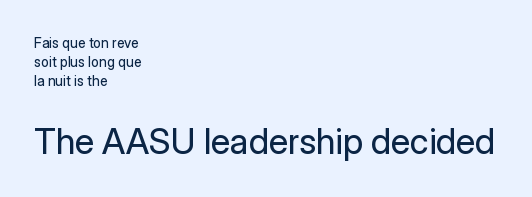
{"serif": "no", "italic": "no", "bold": "no", "weight": "regular", "width": "normal", "stroke_contrast": "low", "x_height": "medium", "monospaced": "no", "underline": "no", "align": "left", "line_spacing": "normal", "line_spacing_ratio": 1.37, "letter_spacing": "normal", "letter_spacing_em": 0.0, "larger_block": "second", "size_ratio": 2.5, "glyph_px": 35}
